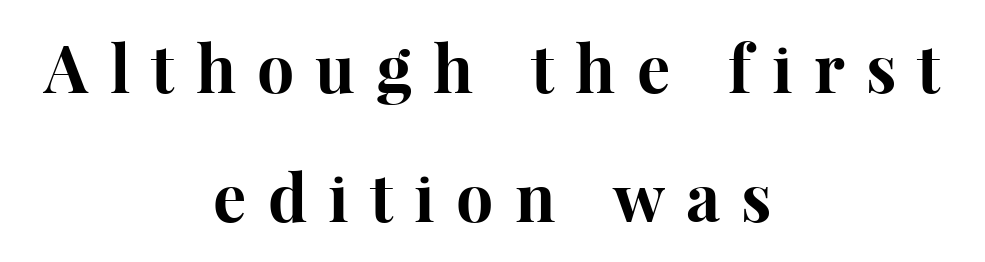
Q: Is the text bold? A: Yes.
Q: Is the text italic (slanted)? A: No, it is upright.
Q: Is the typeface a serif or a sans-serif typeface? A: Serif.
Q: Is the text underlined? A: No.
Q: How is the paragraph aligned? A: Centered.
Q: Is the spacing between letters normal or unusually wide? A: Unusually wide.
Q: Is the spacing between lines tight, normal or loose? A: Loose.
Q: Width (condensed, normal, or wide)? A: Normal.
Q: Stroke contrast? A: High.
Q: x-height? A: Medium.
Q: Monospaced? A: No.
